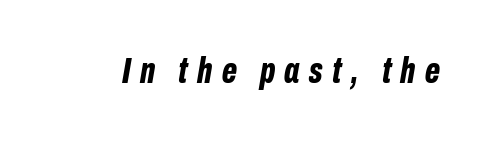
{"italic": "yes", "lean": "right", "slant_degrees": 10, "bold": "yes", "weight": "bold", "width": "condensed", "stroke_contrast": "low", "x_height": "medium", "monospaced": "no", "underline": "no", "letter_spacing": "wide", "letter_spacing_em": 0.26, "glyph_px": 36}
